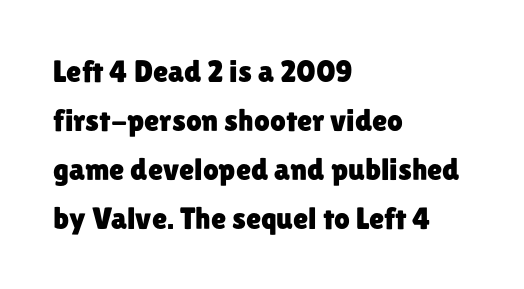
The image shows 31 px sans-serif type, upright; set left-aligned, normal line spacing (1.58x), normal letter spacing, not underlined; low stroke contrast and a medium x-height.
